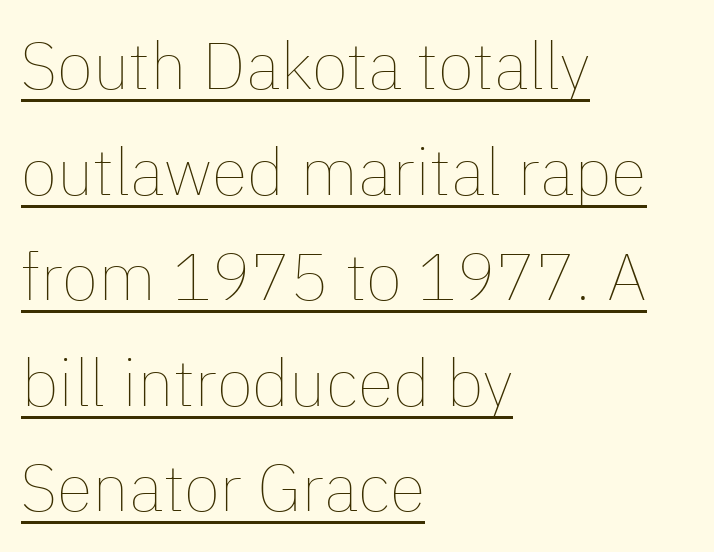
Q: Is the text bold? A: No.
Q: Is the text italic (slanted)? A: No, it is upright.
Q: Is the text underlined? A: Yes.
Q: How is the paragraph aligned? A: Left-aligned.
Q: Is the spacing between letters normal or unusually wide? A: Normal.
Q: Is the spacing between lines tight, normal or loose? A: Normal.
Q: Width (condensed, normal, or wide)? A: Normal.
Q: Stroke contrast? A: Low.
Q: x-height? A: Medium.
Q: Monospaced? A: No.
